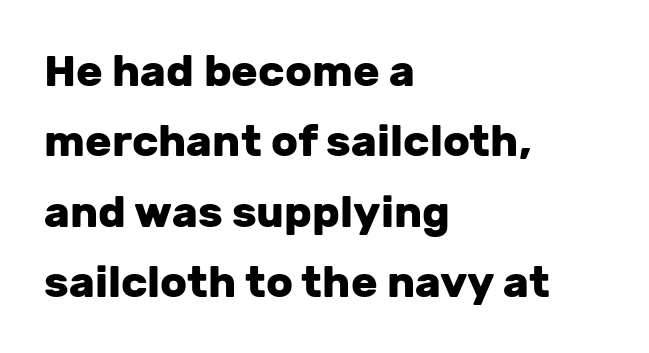
{"serif": "no", "italic": "no", "bold": "yes", "weight": "heavy", "width": "normal", "stroke_contrast": "low", "x_height": "medium", "monospaced": "no", "underline": "no", "align": "left", "line_spacing": "normal", "line_spacing_ratio": 1.6, "letter_spacing": "normal", "letter_spacing_em": 0.0, "glyph_px": 44}
